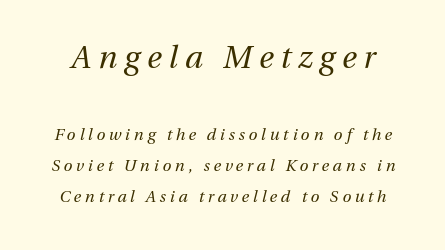
The image shows 31 px regular-weight type, italic (leaning right); set loose line spacing (1.92x), unusually wide letter spacing (+0.23 em), not underlined; the first (top) block is 1.94x larger; medium stroke contrast and a medium x-height.
